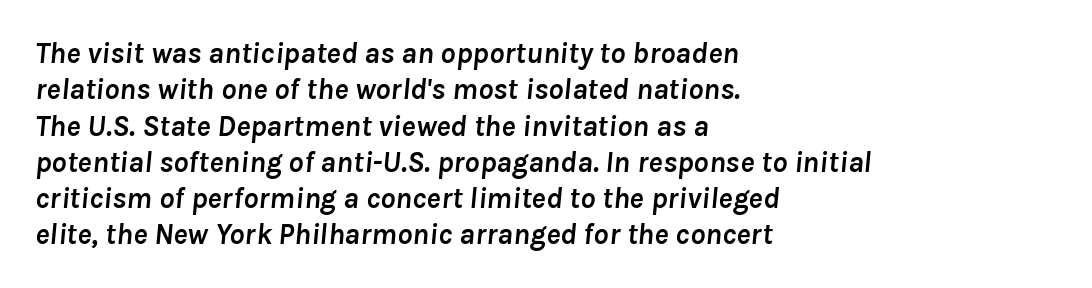
Think of a printed novel: that variable character pitch is what you see here. The rendering keeps characters at their native spacing. Decoration check: the copy has no underline. Heavy, bold letterforms. Every row of glyphs begins at an identical x-position on the left.
